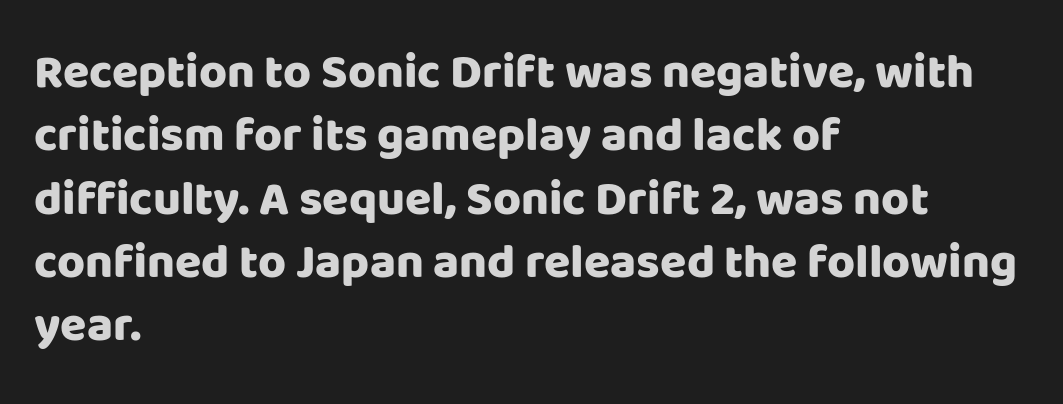
{"serif": "no", "italic": "no", "bold": "yes", "weight": "heavy", "width": "normal", "stroke_contrast": "low", "x_height": "large", "monospaced": "no", "underline": "no", "align": "left", "line_spacing": "normal", "line_spacing_ratio": 1.32, "letter_spacing": "normal", "letter_spacing_em": 0.0, "glyph_px": 48}
